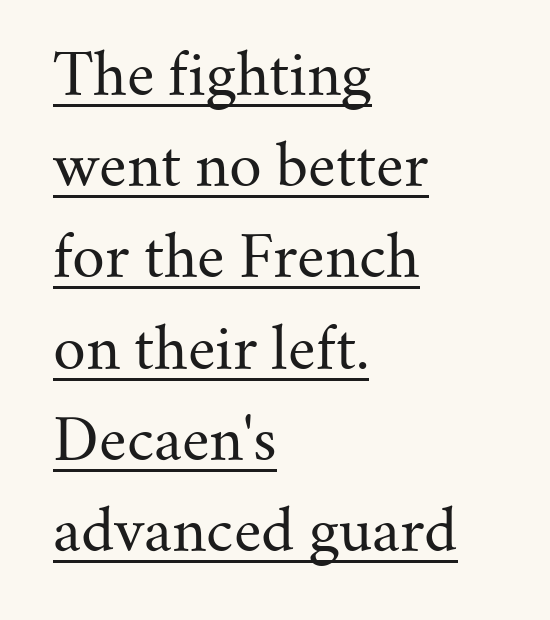
Q: Is the text bold? A: No.
Q: Is the text italic (slanted)? A: No, it is upright.
Q: Is the typeface a serif or a sans-serif typeface? A: Serif.
Q: Is the text underlined? A: Yes.
Q: How is the paragraph aligned? A: Left-aligned.
Q: Is the spacing between letters normal or unusually wide? A: Normal.
Q: Is the spacing between lines tight, normal or loose? A: Normal.
Q: Width (condensed, normal, or wide)? A: Normal.
Q: Stroke contrast? A: Medium.
Q: x-height? A: Small.
Q: Monospaced? A: No.
